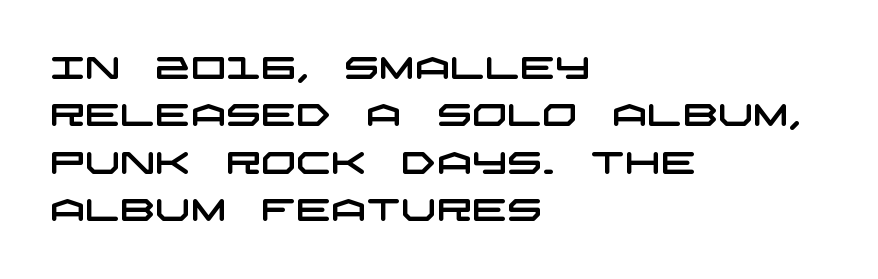
Q: Is the typeface a serif or a sans-serif typeface? A: Sans-serif.
Q: Is the text underlined? A: No.
Q: How is the paragraph aligned? A: Left-aligned.
Q: Is the spacing between letters normal or unusually wide? A: Normal.
Q: Is the spacing between lines tight, normal or loose? A: Normal.
Q: Width (condensed, normal, or wide)? A: Wide.
Q: Stroke contrast? A: Low.
Q: x-height? A: Large.
